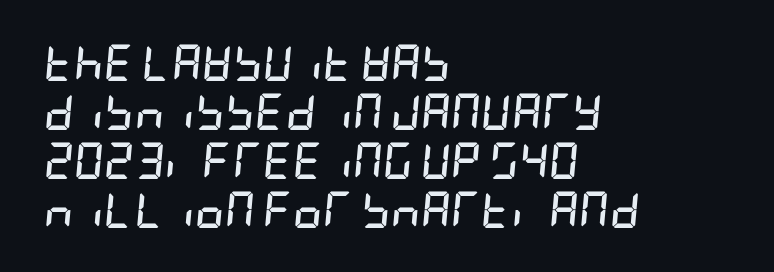
The image shows 37 px semibold, condensed type, italic (leaning right); set left-aligned, normal line spacing (1.32x), normal letter spacing, not underlined; low stroke contrast and a large x-height.
